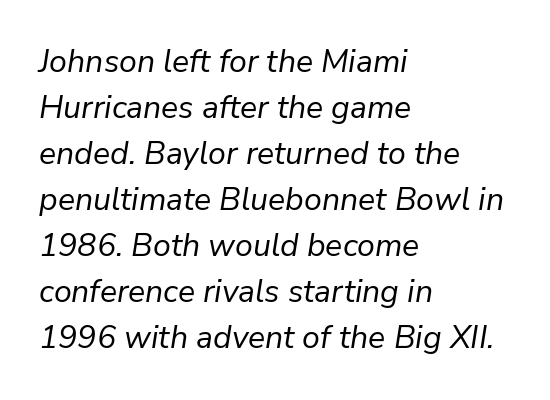
The image shows 32 px regular-weight type, italic (leaning right); set left-aligned, normal line spacing (1.44x), normal letter spacing, not underlined; low stroke contrast and a medium x-height.
